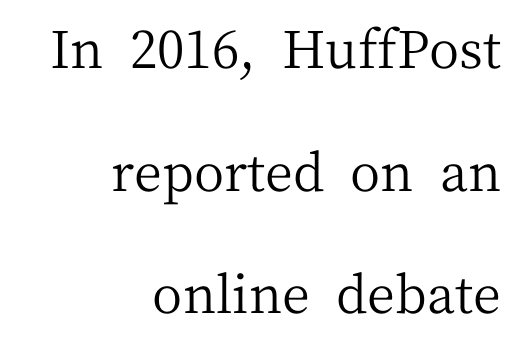
Right-aligned paragraph, ragged on the left. You could fit nearly another row in the gap between these rows. The strokes are not fattened; the text isn't bold. The glyphs are unaccompanied by any horizontal stroke below them. The passage shown is typed in a proportional face where columns would drift. The lettering stays uniformly vertical, giving the passage a roman look.
